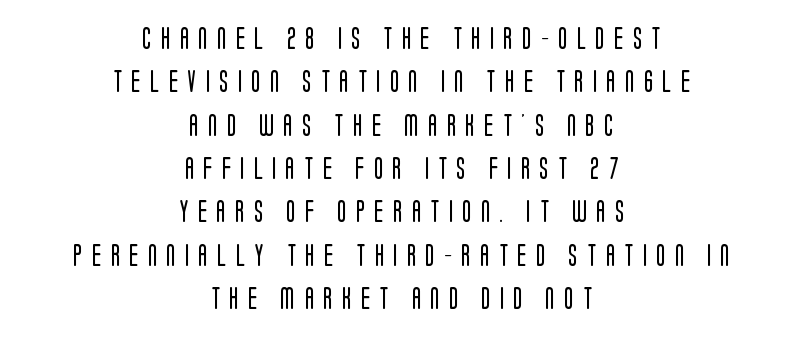
The paragraph has two soft edges and a firm central axis. A great deal of white space separates one row of letters from the next. Stroke thickness stays within the range of a standard reading face or lighter. The type sits square on the baseline with zero lean.
